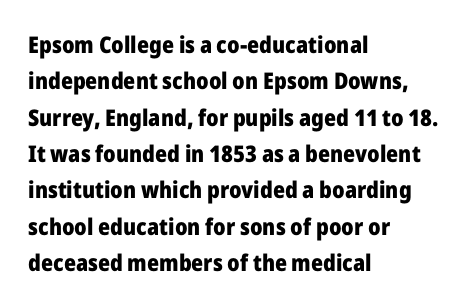
The text block is weighted toward the left margin, trailing off unevenly rightward. These lines carry a lot of weight — the face is fully bold. The letters stand upright; this is a roman face. Each row of text sits above clean, open space. This rendering leaves character spacing at its baseline value.
